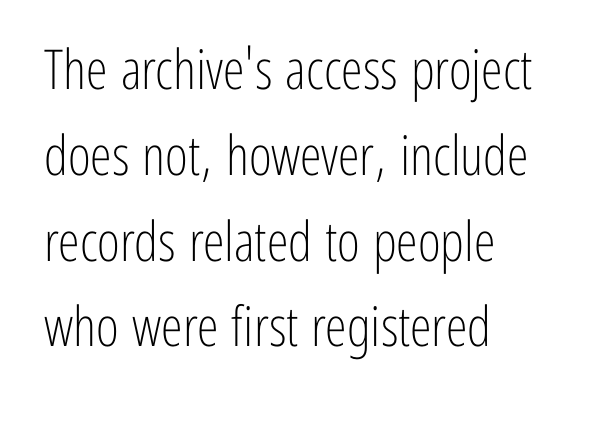
How are the letters spaced? Ordinarily, with no added tracking. The foot of each line stays bare and open. Typeset ragged right — the left edge is the straight one. The typesetting does not lean heavy: it is not bold. The passage shown stacks its lines at a standard gap. Do the letters lean? They stand straight.
